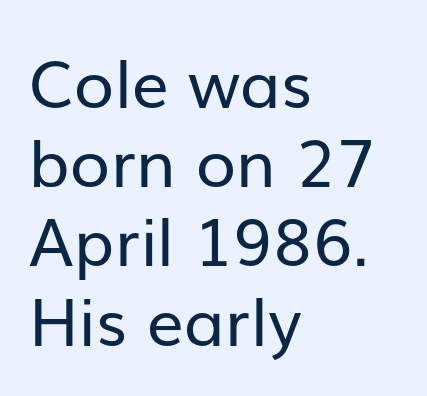
The image shows 66 px regular-weight sans-serif type, upright; set left-aligned, line spacing 1.2x, normal letter spacing, not underlined; low stroke contrast and a medium x-height.
